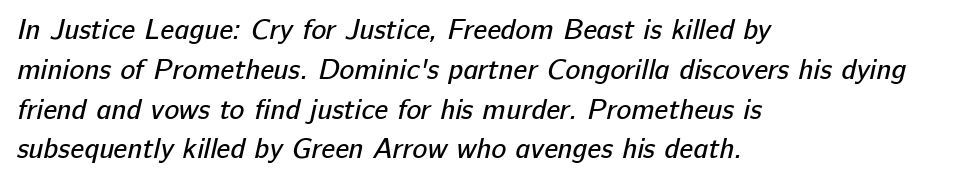
The rows are spaced the way most documents space them. The type is set solid horizontally, with unmodified tracking. No chunkiness to these letters — they're not bold. Note the varied advance widths — an 'i' is clearly narrower than an 'm'.
